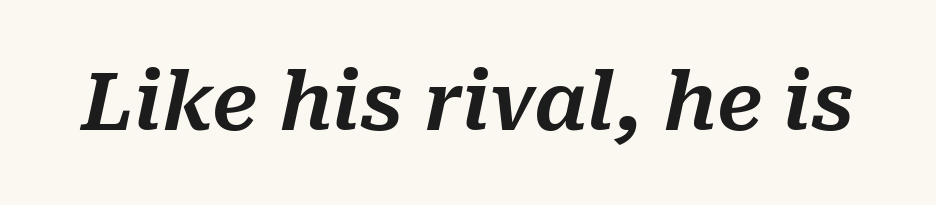
{"italic": "yes", "lean": "right", "slant_degrees": 10, "width": "normal", "stroke_contrast": "medium", "x_height": "medium", "monospaced": "no", "underline": "no", "letter_spacing": "normal", "letter_spacing_em": 0.0, "glyph_px": 80}
